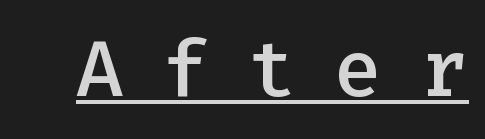
Italic? Not at all — the glyphs are vertical. Monospaced: the letters line up in strict vertical columns. The rendered words wear a rule along their underside. Honestly, the letter spacing is so wide it's the main thing you notice. The characters look somewhat weighty, a semibold short of true bold.
